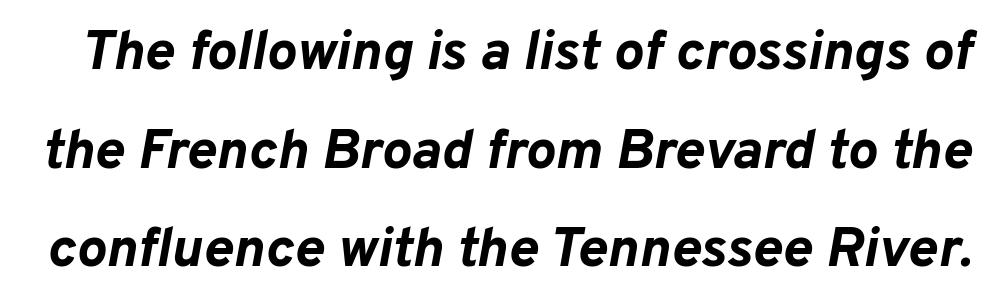
The image shows 56 px bold type, italic (leaning right); set line spacing 1.76x, normal letter spacing, not underlined; low stroke contrast and a medium x-height.
